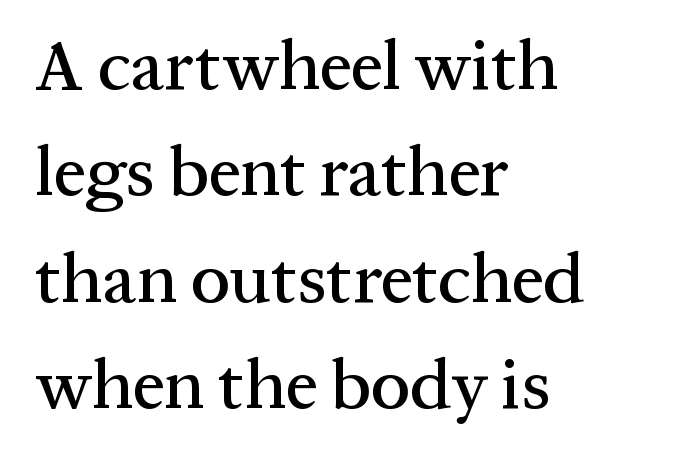
When letters stand straight like this, we call the style roman or upright. Layout note: lines flush left. The strip under each line holds only bare page. Here the glyphs are tracked normally, forming tight word shapes.
